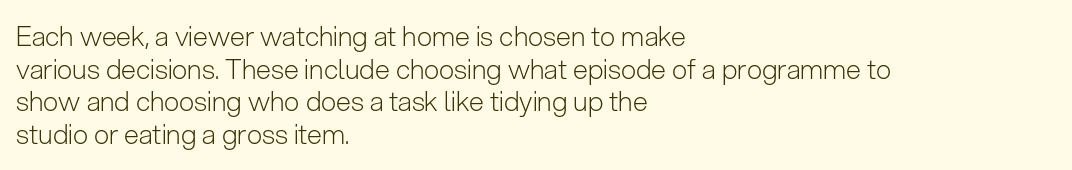
The image shows 27 px text type, upright; set left-aligned, line spacing 1.21x, normal letter spacing, not underlined.
